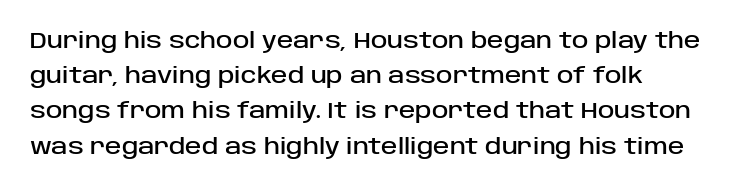
{"italic": "no", "underline": "no", "line_spacing": "normal", "line_spacing_ratio": 1.6, "letter_spacing": "normal", "letter_spacing_em": 0.0, "glyph_px": 22}
